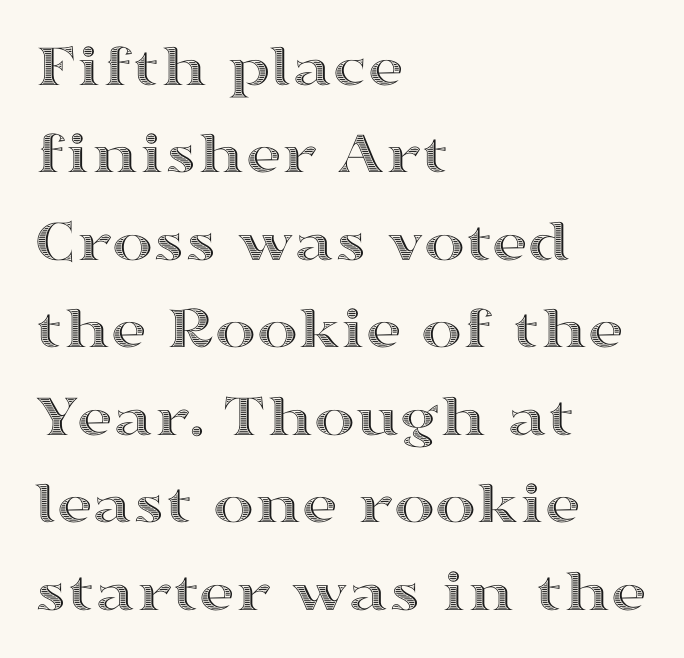
{"italic": "no", "width": "wide", "x_height": "medium", "monospaced": "no", "underline": "no", "align": "left", "line_spacing": "normal", "line_spacing_ratio": 1.41, "letter_spacing": "normal", "letter_spacing_em": 0.0, "glyph_px": 62}
